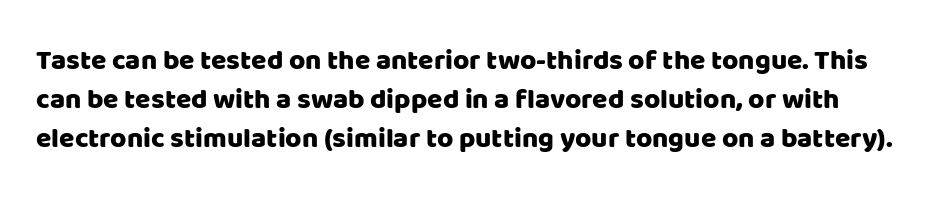
Varying glyph widths throughout — classic text-font behaviour. Does extra space separate the letters? No, they use regular spacing. In terms of posture, this sample is upright. Letterform terminals end flat and unadorned throughout the passage.
